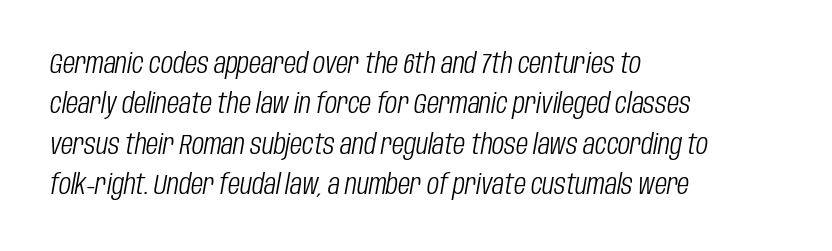
{"italic": "yes", "lean": "right", "slant_degrees": 10, "bold": "no", "weight": "light", "width": "condensed", "stroke_contrast": "low", "x_height": "large", "monospaced": "no", "underline": "no", "align": "left", "line_spacing": "normal", "line_spacing_ratio": 1.44, "letter_spacing": "normal", "letter_spacing_em": 0.0, "glyph_px": 28}
